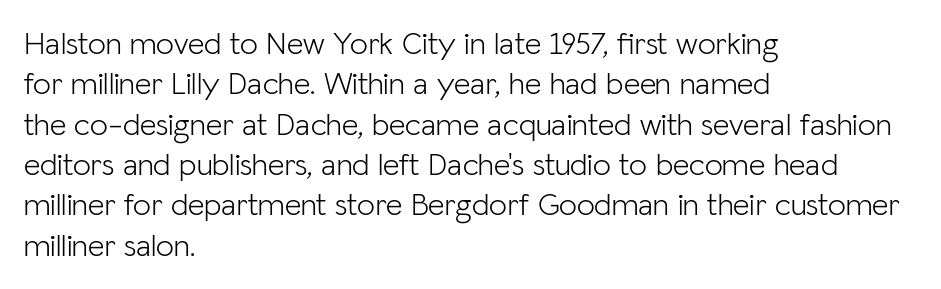
Q: Is the text bold? A: No.
Q: Is the text italic (slanted)? A: No, it is upright.
Q: Is the typeface a serif or a sans-serif typeface? A: Sans-serif.
Q: Is the text underlined? A: No.
Q: How is the paragraph aligned? A: Left-aligned.
Q: Is the spacing between letters normal or unusually wide? A: Normal.
Q: Is the spacing between lines tight, normal or loose? A: Normal.
Q: Width (condensed, normal, or wide)? A: Normal.
Q: Stroke contrast? A: Low.
Q: x-height? A: Medium.
Q: Monospaced? A: No.
